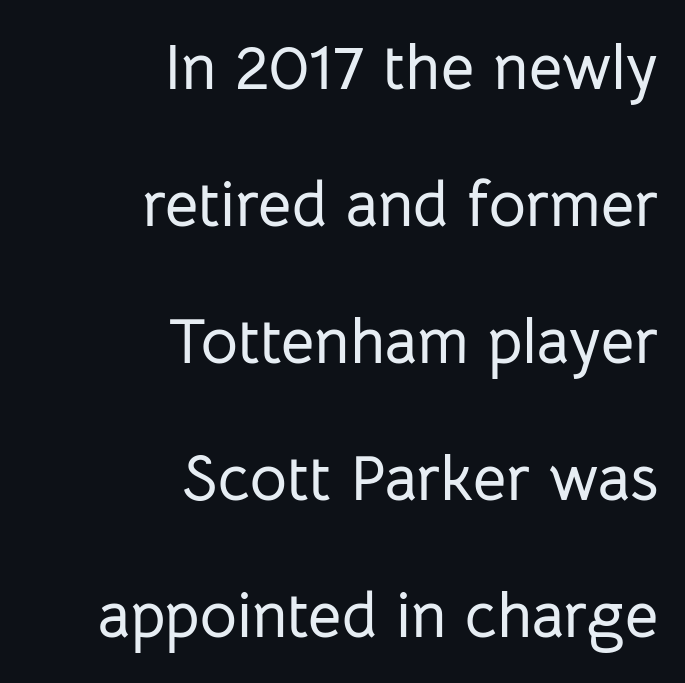
{"serif": "no", "italic": "no", "width": "normal", "stroke_contrast": "low", "x_height": "medium", "monospaced": "no", "underline": "no", "align": "right", "line_spacing": "loose", "line_spacing_ratio": 2.14, "letter_spacing": "normal", "letter_spacing_em": 0.0, "glyph_px": 64}
